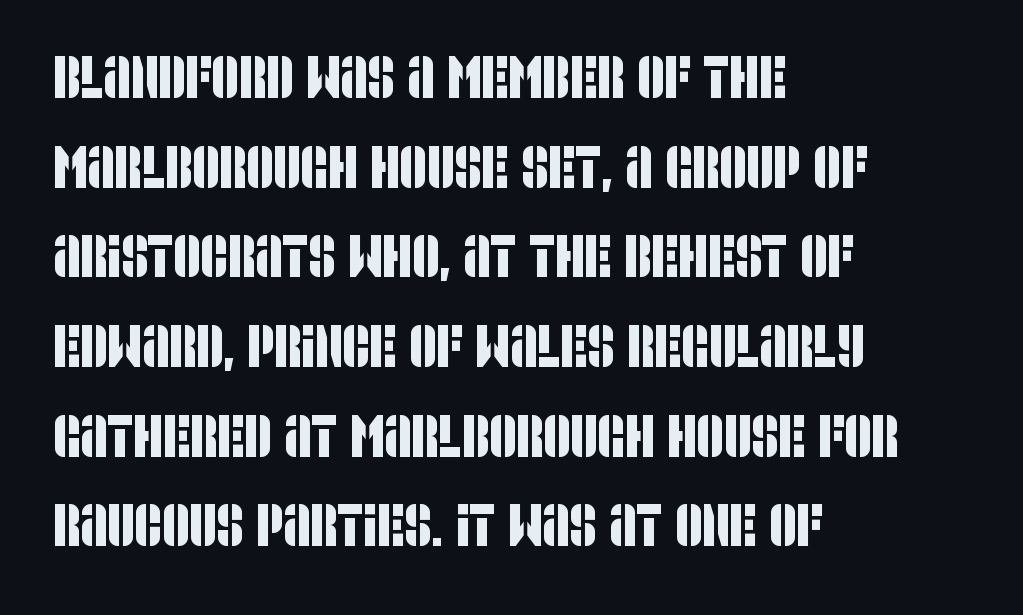
Q: Is the typeface a serif or a sans-serif typeface? A: Sans-serif.
Q: Is the text underlined? A: No.
Q: How is the paragraph aligned? A: Left-aligned.
Q: Is the spacing between letters normal or unusually wide? A: Normal.
Q: Is the spacing between lines tight, normal or loose? A: Normal.
Q: Width (condensed, normal, or wide)? A: Condensed.
Q: Stroke contrast? A: Low.
Q: x-height? A: Large.
Q: Monospaced? A: No.
